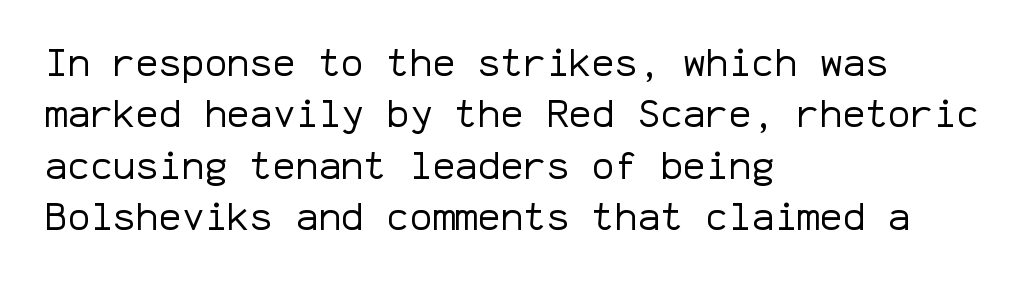
Is the letter spacing exaggerated? No — it looks like the ordinary default. This sample uses a sans-serif face. Spacing verdict: monospaced, one width for all characters. These lines were composed using upright roman letters. Teacher's note: observe the even left margin — that is flush-left alignment. Nobody drew a line under any word here.
